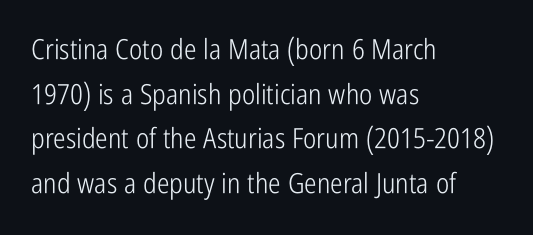
{"serif": "no", "italic": "no", "bold": "no", "weight": "light", "width": "condensed", "stroke_contrast": "low", "x_height": "medium", "monospaced": "no", "underline": "no", "align": "left", "line_spacing": "normal", "line_spacing_ratio": 1.59, "letter_spacing": "normal", "letter_spacing_em": 0.0, "glyph_px": 28}
